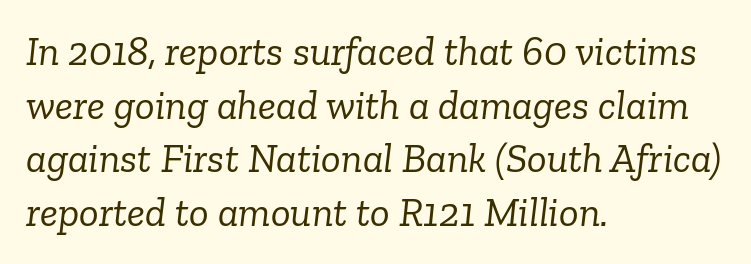
{"serif": "yes", "italic": "yes", "lean": "right", "slant_degrees": 6, "bold": "no", "weight": "light", "width": "normal", "stroke_contrast": "low", "x_height": "medium", "monospaced": "no", "underline": "no", "align": "left", "line_spacing": "normal", "line_spacing_ratio": 1.31, "letter_spacing": "normal", "letter_spacing_em": 0.0, "glyph_px": 41}
